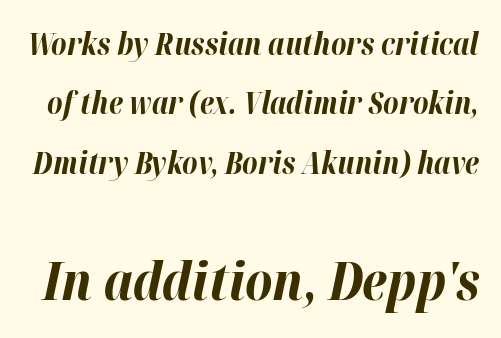
Q: Is the text bold? A: Yes.
Q: Is the text italic (slanted)? A: Yes, it leans right by about 12 degrees.
Q: Is the text underlined? A: No.
Q: Is the spacing between letters normal or unusually wide? A: Normal.
Q: Is the spacing between lines tight, normal or loose? A: Loose.
Q: Which block of text is set in a larger size, the first (top) or the second (bottom)? A: The second (bottom) one.
Q: Width (condensed, normal, or wide)? A: Normal.
Q: Stroke contrast? A: High.
Q: x-height? A: Medium.
Q: Monospaced? A: No.
